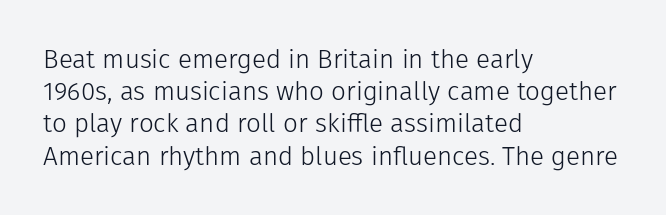
The image shows 26 px text type, upright; set left-aligned, line spacing 1.24x, normal letter spacing, not underlined.
